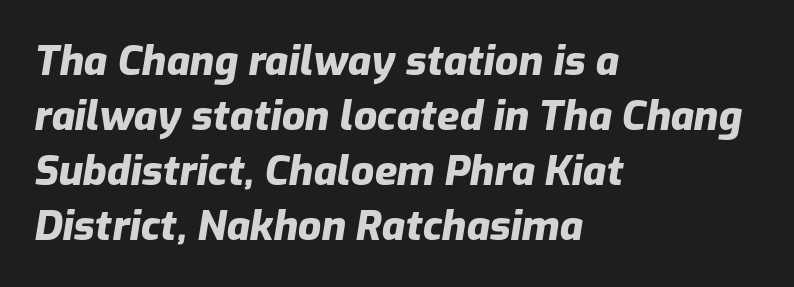
The image shows 41 px heavy type, italic (leaning right); set left-aligned, normal line spacing (1.34x), normal letter spacing, not underlined; low stroke contrast and a medium x-height.
